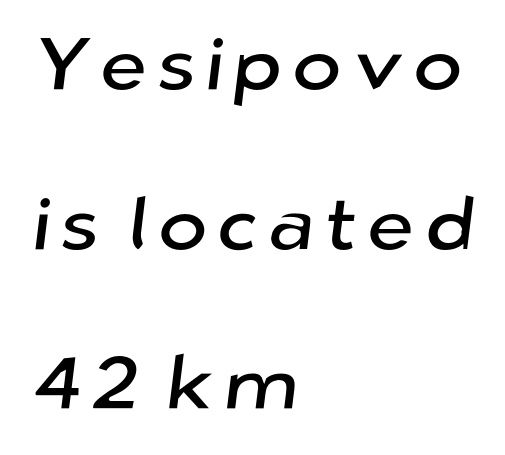
Q: Is the typeface a serif or a sans-serif typeface? A: Sans-serif.
Q: Is the text underlined? A: No.
Q: How is the paragraph aligned? A: Left-aligned.
Q: Is the spacing between lines tight, normal or loose? A: Loose.
Q: Width (condensed, normal, or wide)? A: Normal.
Q: Stroke contrast? A: Low.
Q: x-height? A: Medium.
Q: Monospaced? A: No.
